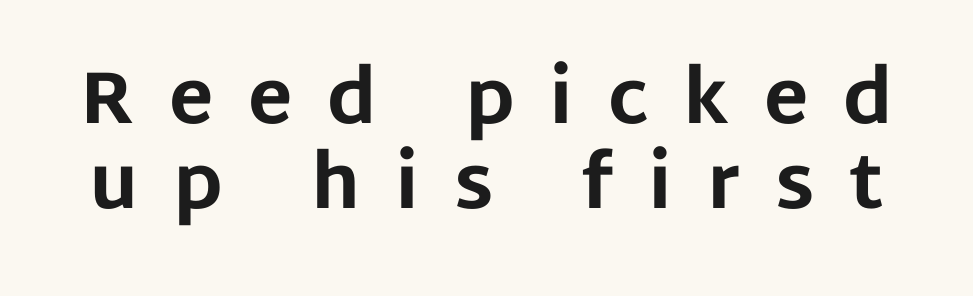
Nope, not italic — everything's standing straight. Compared with typical paragraphs, the rows here are closer together. Classification — sans serif. The letters advance in unequal steps, a hallmark of proportional type.
